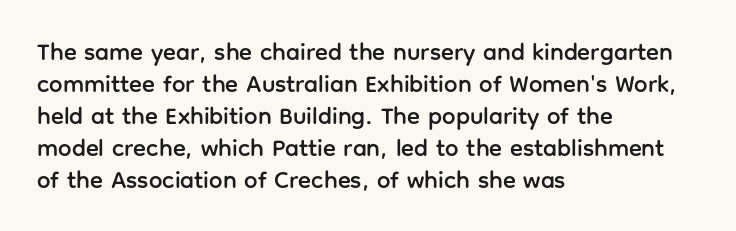
Q: Is the text italic (slanted)? A: No, it is upright.
Q: Is the text underlined? A: No.
Q: How is the paragraph aligned? A: Left-aligned.
Q: Is the spacing between letters normal or unusually wide? A: Normal.
Q: Is the spacing between lines tight, normal or loose? A: Normal.
